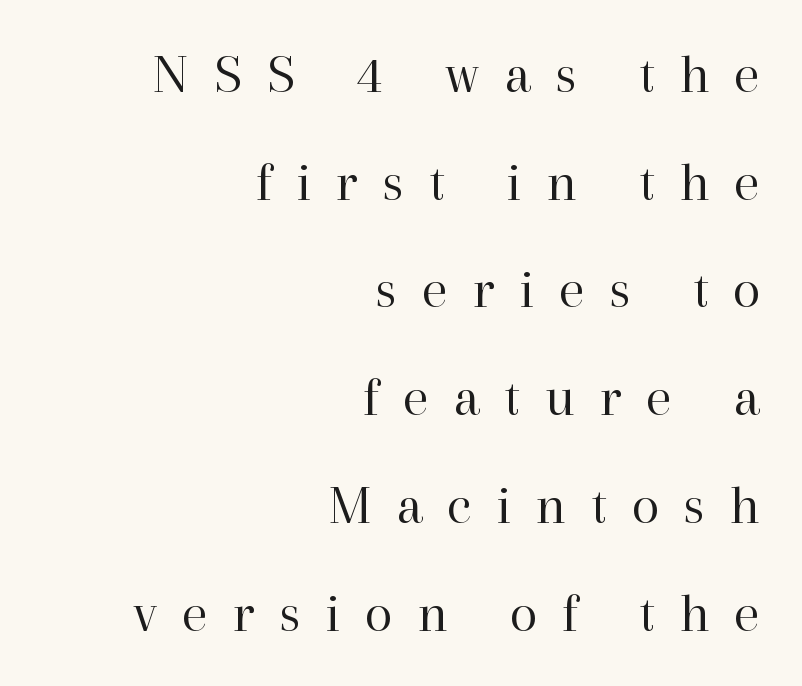
Layout note: lines flush right. The typography opts for an upright posture over an oblique one. This rendering features lettering with no underline. The letters look calm and open, with moderate or lighter stems. Old-style or modern, the face here clearly has serifs. The passage shown is typed in a proportional face where columns would drift.
